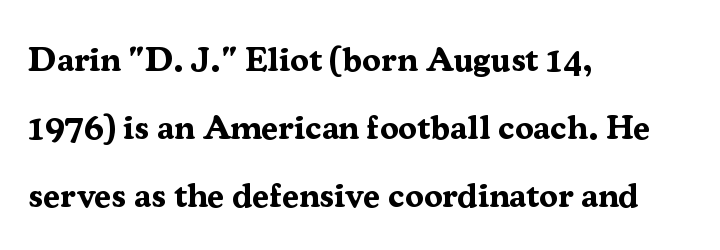
The type sits square on the baseline with zero lean. Horizontal alignment here is leftward, the default for most running prose. Students, note that the glyphs here touch the page at normal intervals. Pretty heavy lettering here — definitely bold. The zone under the glyphs is completely vacant. The leading is generous, giving the passage an open texture.
